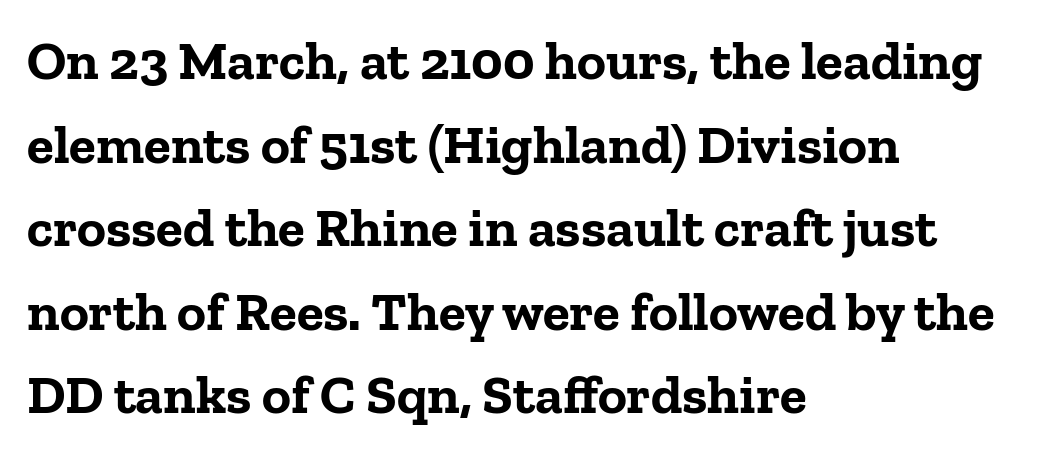
The image shows 55 px bold serif type, upright; set left-aligned, normal line spacing (1.52x), normal letter spacing, not underlined; low stroke contrast and a medium x-height.
